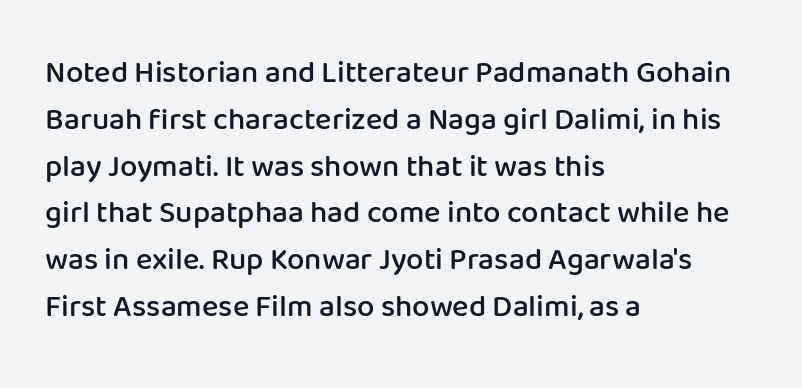
Q: Is the text bold? A: Semi-bold.
Q: Is the text italic (slanted)? A: No, it is upright.
Q: Is the typeface a serif or a sans-serif typeface? A: Sans-serif.
Q: Is the text underlined? A: No.
Q: How is the paragraph aligned? A: Left-aligned.
Q: Is the spacing between letters normal or unusually wide? A: Normal.
Q: Is the spacing between lines tight, normal or loose? A: Normal.
Q: Width (condensed, normal, or wide)? A: Normal.
Q: Stroke contrast? A: Low.
Q: x-height? A: Medium.
Q: Monospaced? A: No.
